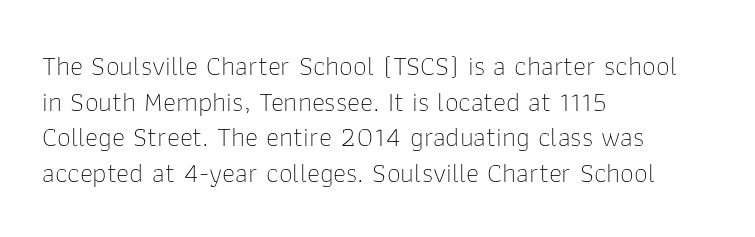
The image shows 28 px thin sans-serif type, upright; set left-aligned, normal line spacing (1.27x), normal letter spacing, not underlined; low stroke contrast and a medium x-height.
